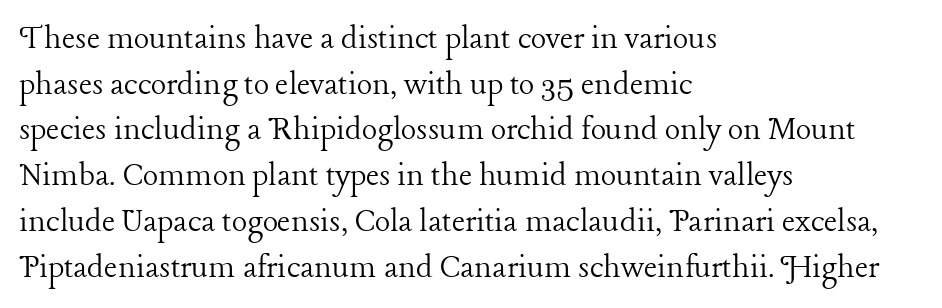
{"serif": "yes", "italic": "no", "bold": "no", "weight": "light", "width": "normal", "stroke_contrast": "low", "x_height": "medium", "monospaced": "no", "underline": "no", "align": "left", "line_spacing": "normal", "line_spacing_ratio": 1.27, "letter_spacing": "normal", "letter_spacing_em": 0.0, "glyph_px": 36}
